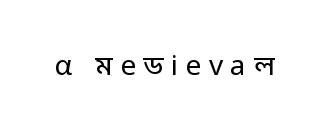
{"serif": "no", "italic": "no", "bold": "no", "weight": "regular", "width": "normal", "stroke_contrast": "low", "x_height": "medium", "monospaced": "no", "underline": "no", "letter_spacing": "wide", "letter_spacing_em": 0.27, "glyph_px": 28}
